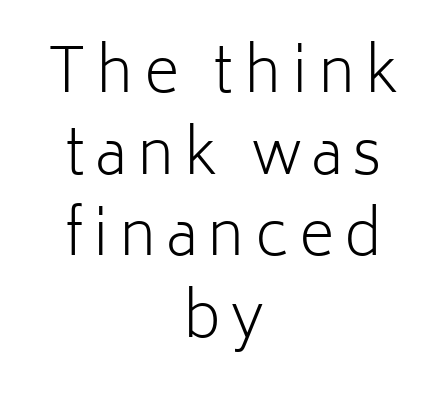
Q: Is the text bold? A: No.
Q: Is the text italic (slanted)? A: No, it is upright.
Q: Is the typeface a serif or a sans-serif typeface? A: Sans-serif.
Q: Is the text underlined? A: No.
Q: How is the paragraph aligned? A: Centered.
Q: Is the spacing between lines tight, normal or loose? A: Normal.
Q: Width (condensed, normal, or wide)? A: Normal.
Q: Stroke contrast? A: Low.
Q: x-height? A: Medium.
Q: Monospaced? A: No.
